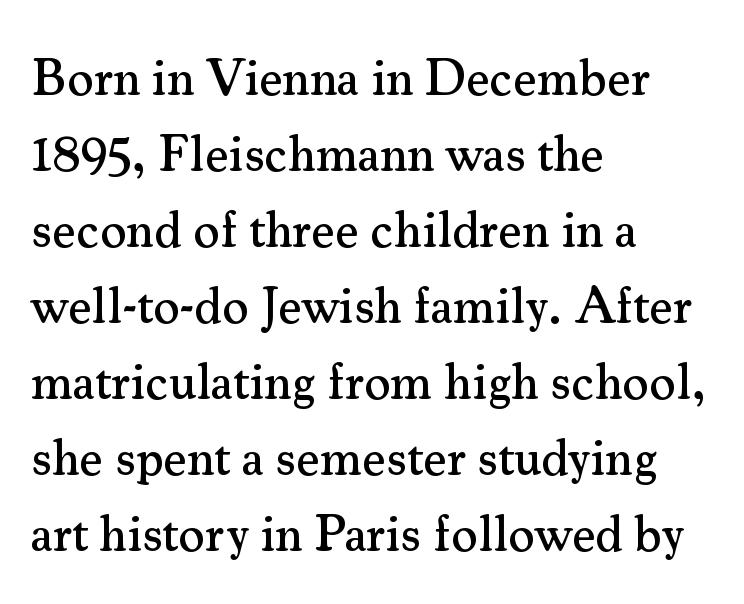
Q: Is the text italic (slanted)? A: No, it is upright.
Q: Is the typeface a serif or a sans-serif typeface? A: Serif.
Q: Is the text underlined? A: No.
Q: How is the paragraph aligned? A: Left-aligned.
Q: Is the spacing between letters normal or unusually wide? A: Normal.
Q: Is the spacing between lines tight, normal or loose? A: Normal.
Q: Width (condensed, normal, or wide)? A: Normal.
Q: Stroke contrast? A: Medium.
Q: x-height? A: Small.
Q: Monospaced? A: No.
